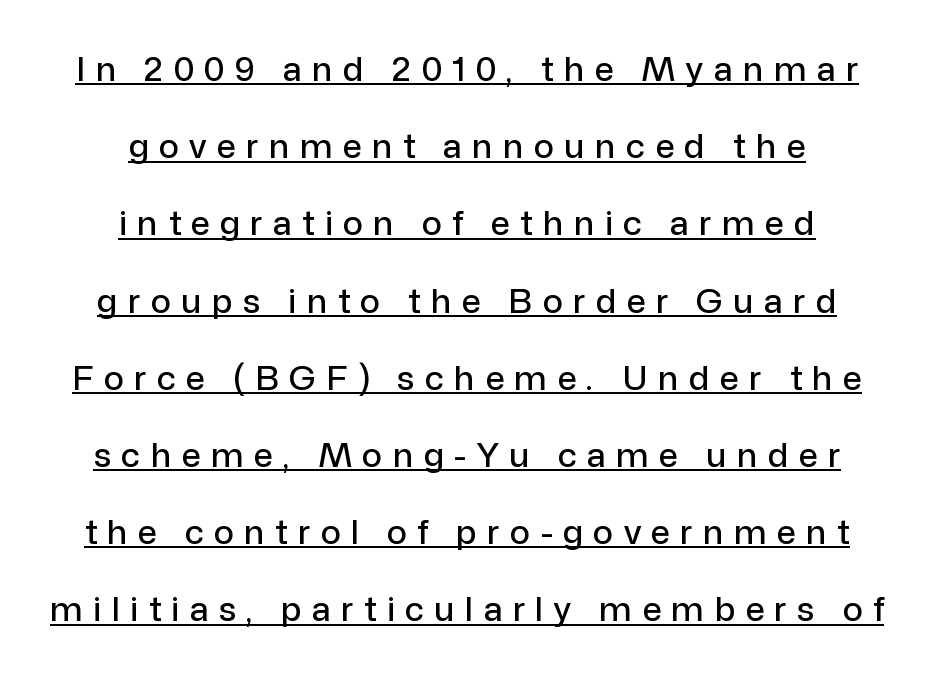
The image shows 34 px sans-serif type, upright; set centered, loose line spacing (2.27x), unusually wide letter spacing (+0.3 em), underlined; low stroke contrast and a medium x-height.
